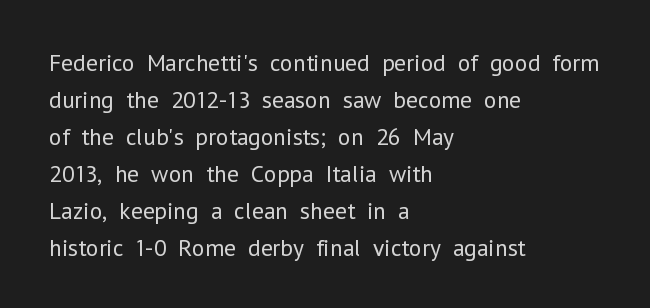
Q: Is the text bold? A: No.
Q: Is the text italic (slanted)? A: No, it is upright.
Q: Is the text underlined? A: No.
Q: How is the paragraph aligned? A: Left-aligned.
Q: Is the spacing between letters normal or unusually wide? A: Normal.
Q: Is the spacing between lines tight, normal or loose? A: Normal.
